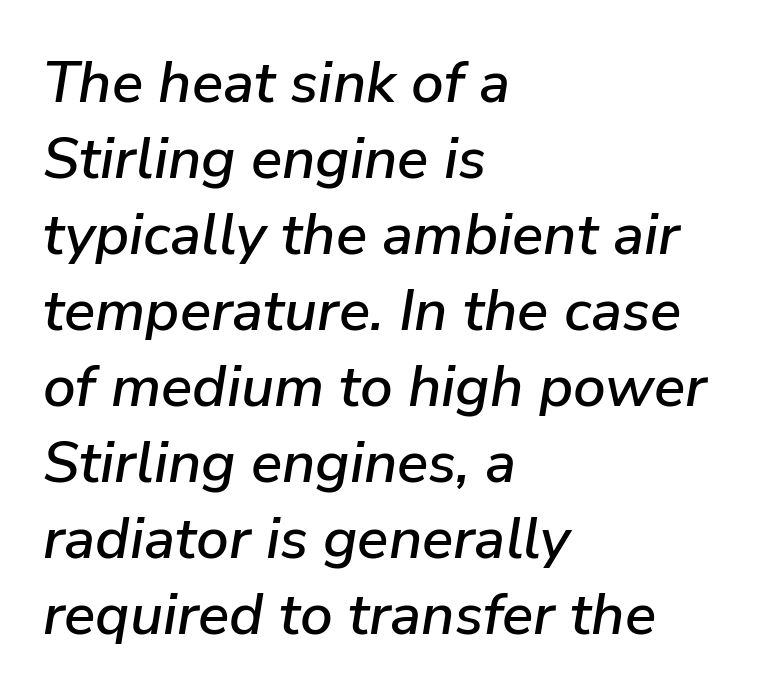
The image shows 58 px text type, italic (leaning right); set left-aligned, normal line spacing (1.31x), normal letter spacing, not underlined; low stroke contrast and a medium x-height.
